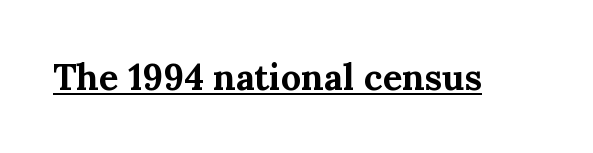
{"serif": "yes", "italic": "no", "bold": "yes", "weight": "bold", "width": "normal", "stroke_contrast": "medium", "x_height": "medium", "monospaced": "no", "underline": "yes", "letter_spacing": "normal", "letter_spacing_em": 0.0, "glyph_px": 36}
